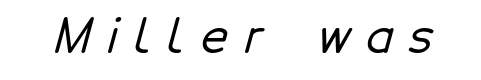
{"serif": "no", "width": "normal", "stroke_contrast": "low", "x_height": "medium", "monospaced": "no", "underline": "no", "letter_spacing": "wide", "letter_spacing_em": 0.34, "glyph_px": 47}
